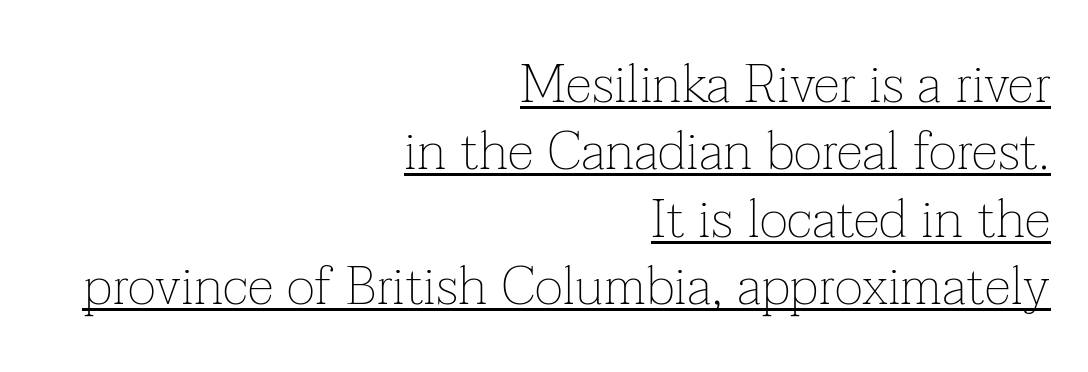
{"serif": "yes", "italic": "no", "bold": "no", "weight": "thin", "width": "normal", "stroke_contrast": "low", "x_height": "medium", "monospaced": "no", "underline": "yes", "align": "right", "line_spacing": "normal", "line_spacing_ratio": 1.25, "letter_spacing": "normal", "letter_spacing_em": 0.0, "glyph_px": 54}
